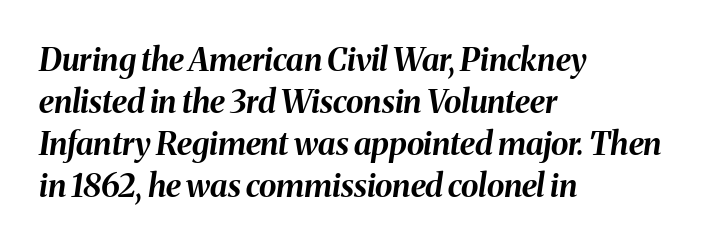
Q: Is the text bold? A: Yes.
Q: Is the text italic (slanted)? A: Yes, it leans right by about 8 degrees.
Q: Is the text underlined? A: No.
Q: How is the paragraph aligned? A: Left-aligned.
Q: Is the spacing between letters normal or unusually wide? A: Normal.
Q: Is the spacing between lines tight, normal or loose? A: Normal.
Q: Width (condensed, normal, or wide)? A: Normal.
Q: Stroke contrast? A: Medium.
Q: x-height? A: Medium.
Q: Monospaced? A: No.
